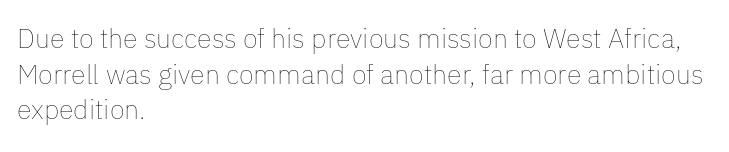
Q: Is the text bold? A: No.
Q: Is the text italic (slanted)? A: No, it is upright.
Q: Is the text underlined? A: No.
Q: How is the paragraph aligned? A: Left-aligned.
Q: Is the spacing between letters normal or unusually wide? A: Normal.
Q: Is the spacing between lines tight, normal or loose? A: Normal.
